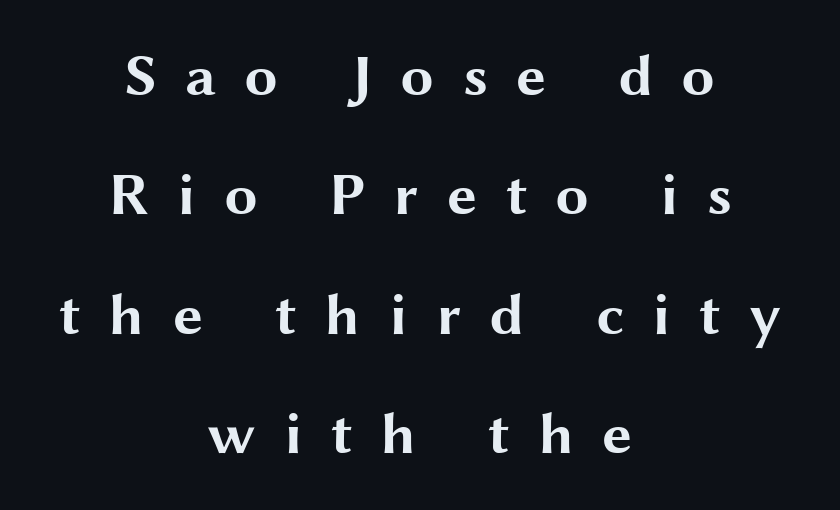
The image shows 60 px bold, wide sans-serif type, upright; set centered, loose line spacing (1.99x), unusually wide letter spacing (+0.47 em), not underlined; medium stroke contrast and a medium x-height.
